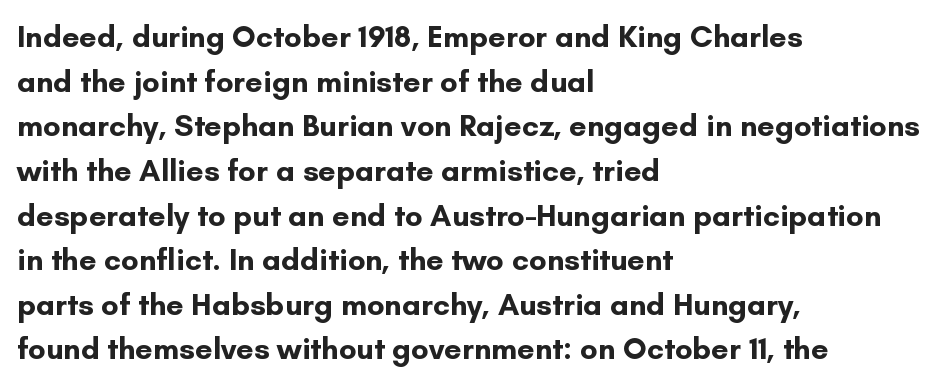
Regarding leading, the lines here are spaced in the standard way. Reading down the block, your eye returns to a fixed left position each line. Underlining? Definitely not there. Is this a fixed-width face? No — the glyphs have proportional, varying widths. Rendered with straight, roman letterforms. How heavy is the stroke? Heavy — this is a bold.
